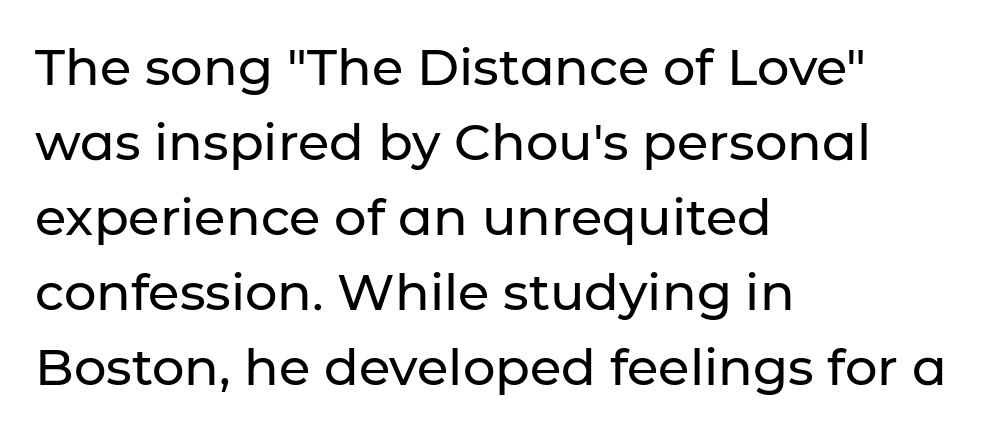
Every row of glyphs begins at an identical x-position on the left. What kind of face is this? One without serifs — a sans. Short note: letters normally spaced. What's the leading like? Ordinary, nothing unusual. The face used here is proportionally spaced, like ordinary book or web type. The specimen reads as upright at a glance.
